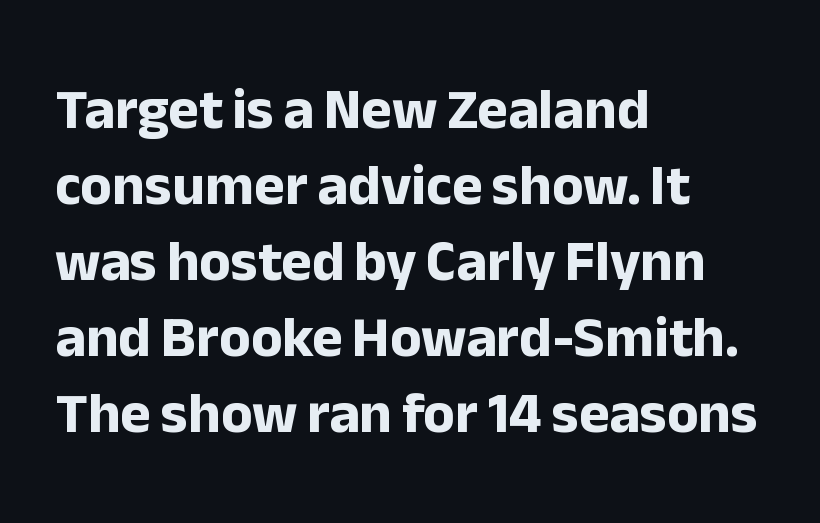
{"serif": "no", "italic": "no", "bold": "yes", "weight": "bold", "width": "normal", "stroke_contrast": "low", "x_height": "medium", "monospaced": "no", "underline": "no", "align": "left", "line_spacing": "normal", "line_spacing_ratio": 1.31, "letter_spacing": "normal", "letter_spacing_em": 0.0, "glyph_px": 58}
